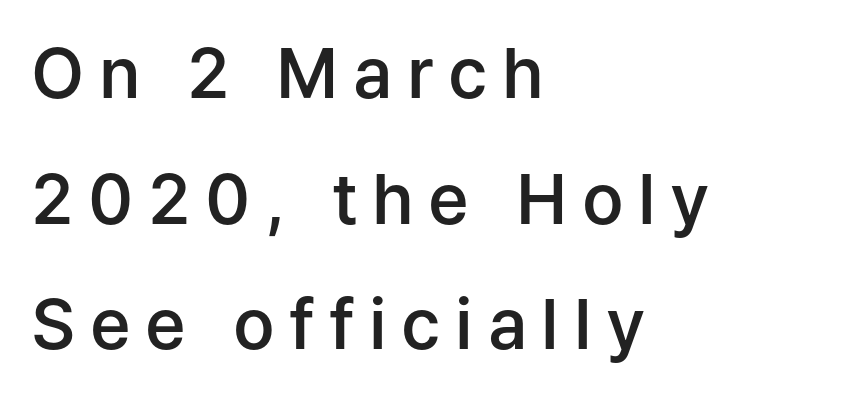
The image shows 69 px semibold sans-serif type, upright; set left-aligned, line spacing 1.82x, unusually wide letter spacing (+0.21 em), not underlined; low stroke contrast and a medium x-height.
